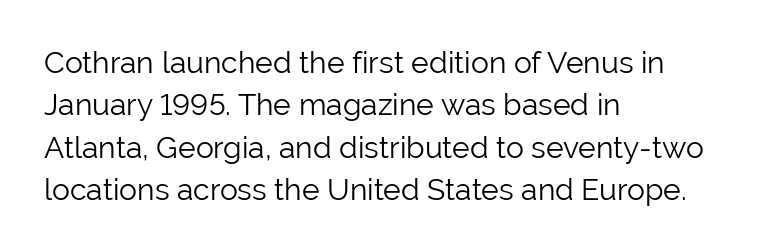
Q: Is the text bold? A: No.
Q: Is the text italic (slanted)? A: No, it is upright.
Q: Is the typeface a serif or a sans-serif typeface? A: Sans-serif.
Q: Is the text underlined? A: No.
Q: How is the paragraph aligned? A: Left-aligned.
Q: Is the spacing between letters normal or unusually wide? A: Normal.
Q: Is the spacing between lines tight, normal or loose? A: Normal.
Q: Width (condensed, normal, or wide)? A: Normal.
Q: Stroke contrast? A: Low.
Q: x-height? A: Medium.
Q: Monospaced? A: No.
